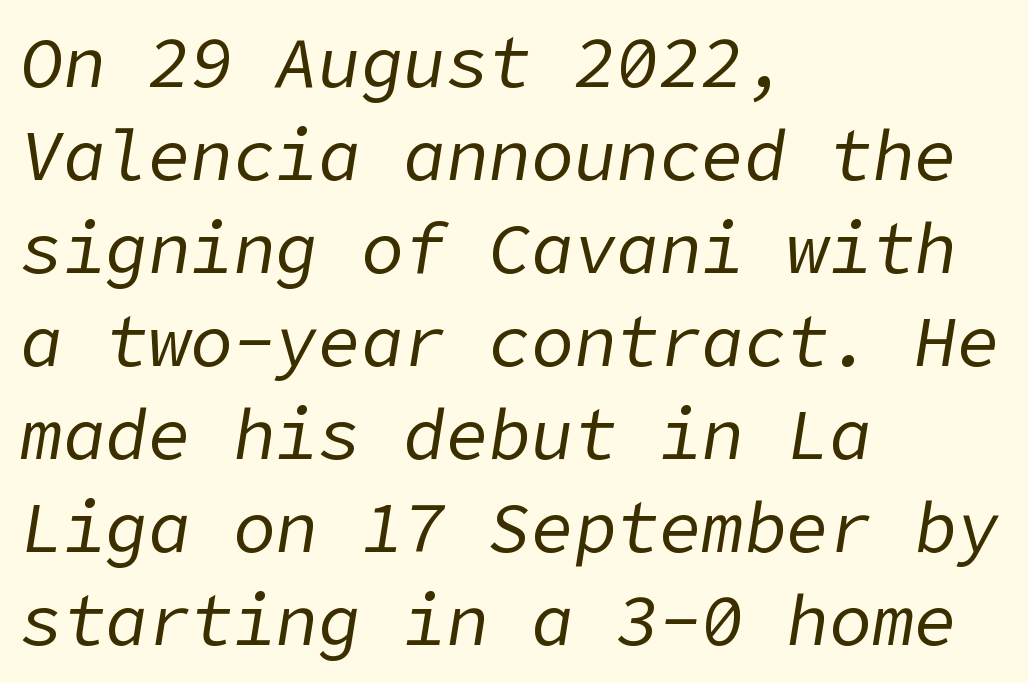
The text block is weighted toward the left margin, trailing off unevenly rightward. The foot of each line stays bare and open. A typesetter would mark this as italic. The block of text has a typical density, with ordinary space between rows.
